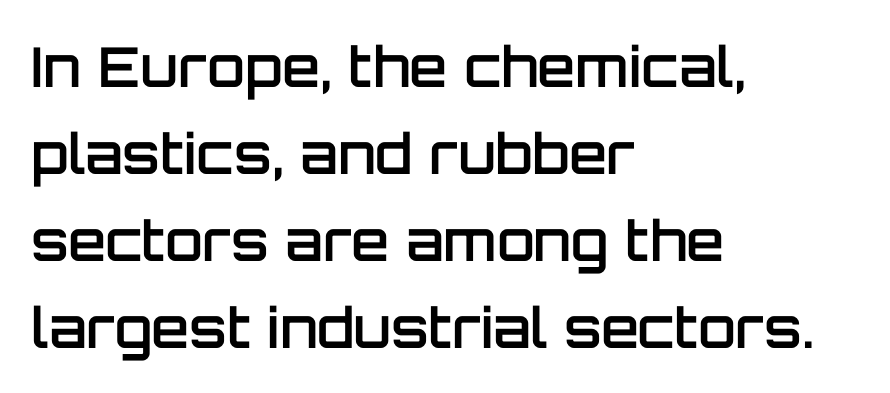
Q: Is the text bold? A: Semi-bold.
Q: Is the text italic (slanted)? A: No, it is upright.
Q: Is the typeface a serif or a sans-serif typeface? A: Sans-serif.
Q: Is the text underlined? A: No.
Q: How is the paragraph aligned? A: Left-aligned.
Q: Is the spacing between letters normal or unusually wide? A: Normal.
Q: Is the spacing between lines tight, normal or loose? A: Normal.
Q: Width (condensed, normal, or wide)? A: Normal.
Q: Stroke contrast? A: Low.
Q: x-height? A: Large.
Q: Monospaced? A: No.
